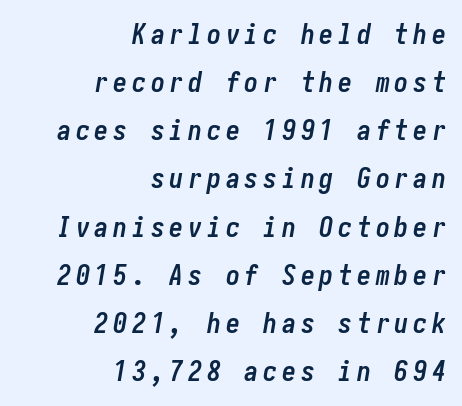
Tall strokes in this sample are angled rather than plumb. A full-strength bold gives these letters their thick strokes. Which margin do the lines hug? The right one — the left edge is uneven. A bare baseline throughout the passage.
